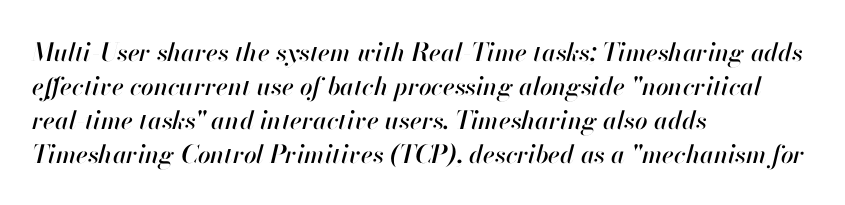
The image shows 25 px text type, italic (leaning right); set left-aligned, normal line spacing (1.36x), normal letter spacing, not underlined.
